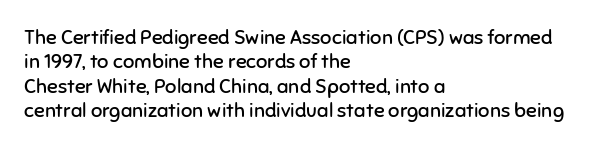
The image shows 20 px text type, upright; set left-aligned, line spacing 1.22x, normal letter spacing, not underlined.
